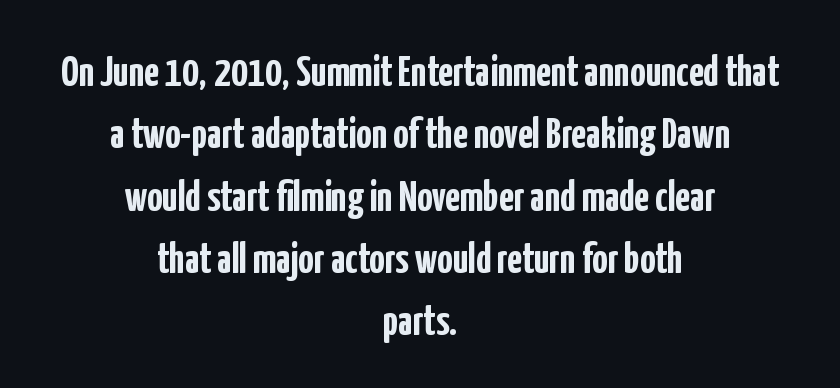
The image shows 43 px semibold, condensed sans-serif type, upright; set centered, normal line spacing (1.45x), normal letter spacing, not underlined; low stroke contrast and a medium x-height.
